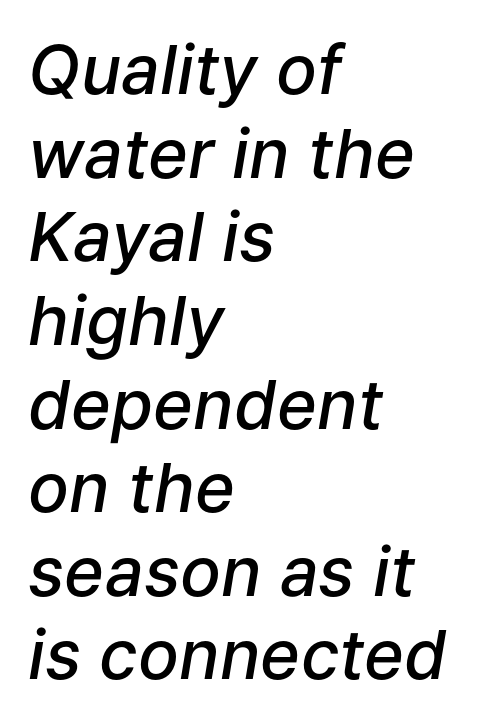
{"italic": "yes", "lean": "right", "slant_degrees": 9, "bold": "semi", "weight": "semibold", "width": "normal", "stroke_contrast": "low", "x_height": "medium", "monospaced": "no", "underline": "no", "align": "left", "line_spacing_ratio": 1.23, "letter_spacing": "normal", "letter_spacing_em": 0.0, "glyph_px": 68}
